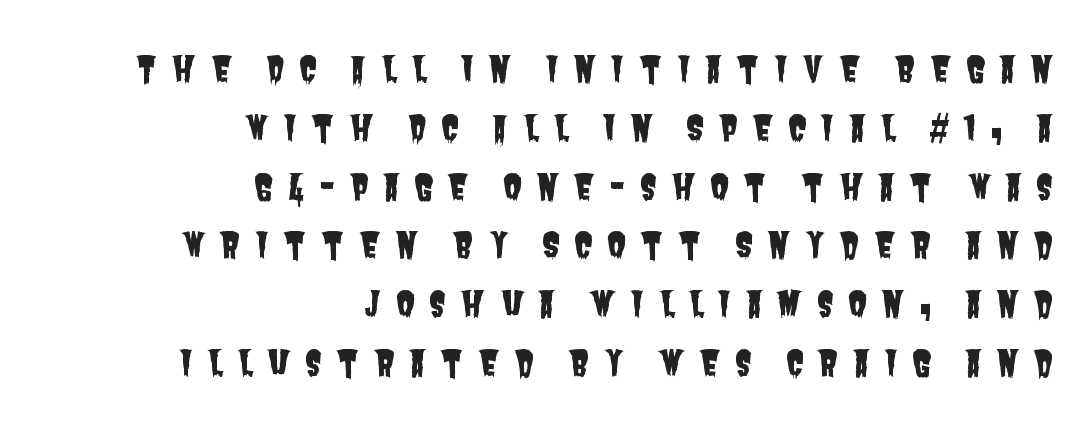
The image shows 35 px condensed sans-serif type; set right-aligned, normal line spacing (1.68x), unusually wide letter spacing (+0.4 em), not underlined; low stroke contrast and a large x-height.
